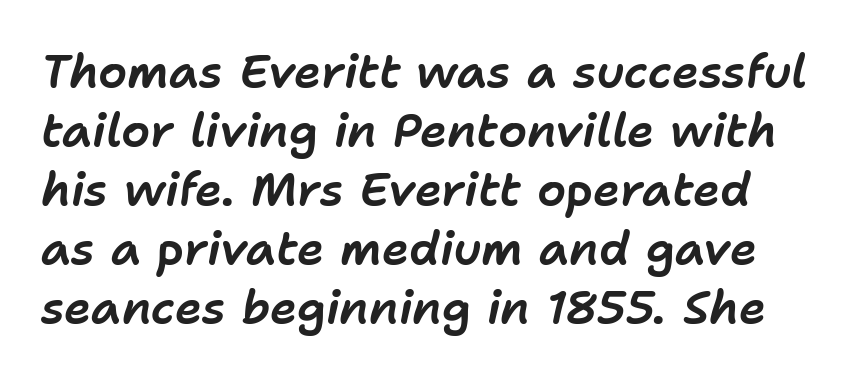
Think of a printed novel: that variable character pitch is what you see here. The whole block is typeset with a tilt. This sample uses plain, unmodified letter spacing. A bare baseline throughout the passage.
